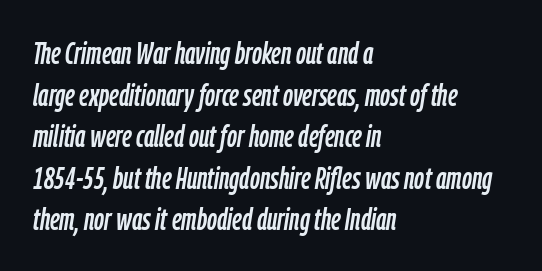
The image shows 31 px condensed type, italic (leaning right); set left-aligned, normal line spacing (1.34x), normal letter spacing, not underlined; low stroke contrast and a medium x-height.
